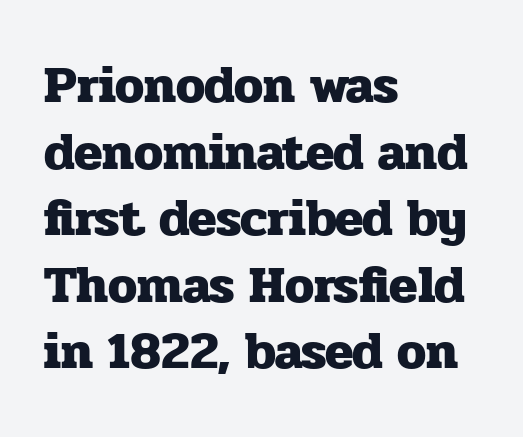
Q: Is the text bold? A: Yes.
Q: Is the text italic (slanted)? A: No, it is upright.
Q: Is the typeface a serif or a sans-serif typeface? A: Serif.
Q: Is the text underlined? A: No.
Q: How is the paragraph aligned? A: Left-aligned.
Q: Is the spacing between letters normal or unusually wide? A: Normal.
Q: Is the spacing between lines tight, normal or loose? A: Normal.
Q: Width (condensed, normal, or wide)? A: Normal.
Q: Stroke contrast? A: Low.
Q: x-height? A: Medium.
Q: Monospaced? A: No.
